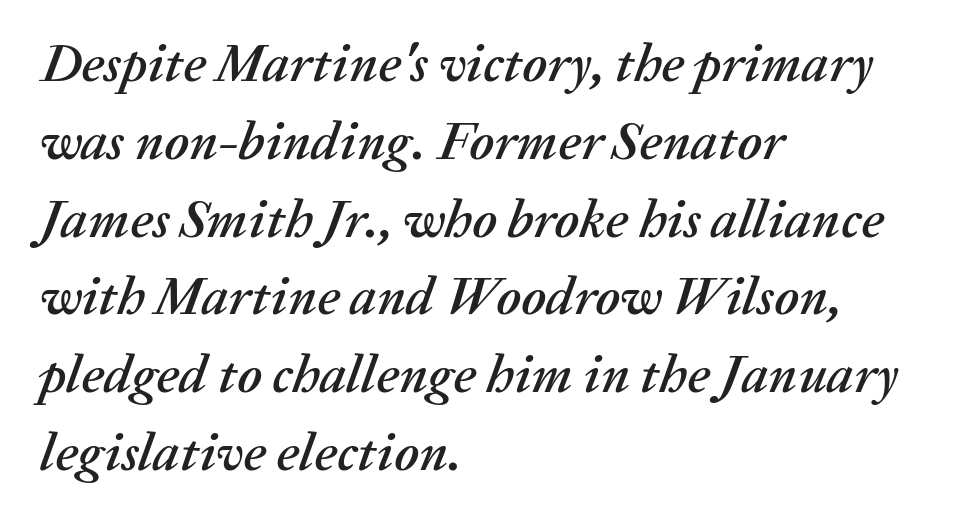
Q: Is the text italic (slanted)? A: Yes, it leans right by about 20 degrees.
Q: Is the text underlined? A: No.
Q: How is the paragraph aligned? A: Left-aligned.
Q: Is the spacing between letters normal or unusually wide? A: Normal.
Q: Is the spacing between lines tight, normal or loose? A: Normal.
Q: Width (condensed, normal, or wide)? A: Normal.
Q: Stroke contrast? A: Medium.
Q: x-height? A: Medium.
Q: Monospaced? A: No.
